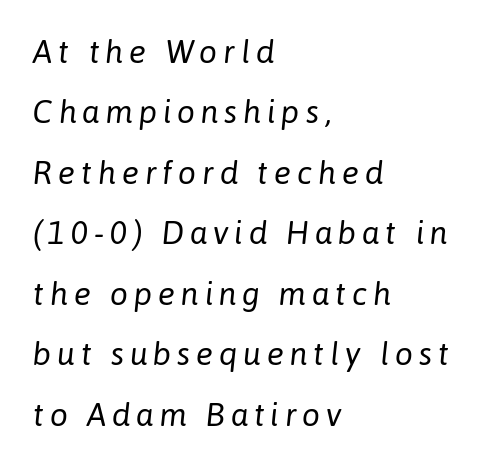
Q: Is the text bold? A: No.
Q: Is the text italic (slanted)? A: Yes, it leans right by about 6 degrees.
Q: Is the text underlined? A: No.
Q: How is the paragraph aligned? A: Left-aligned.
Q: Width (condensed, normal, or wide)? A: Normal.
Q: Stroke contrast? A: Low.
Q: x-height? A: Medium.
Q: Monospaced? A: No.
